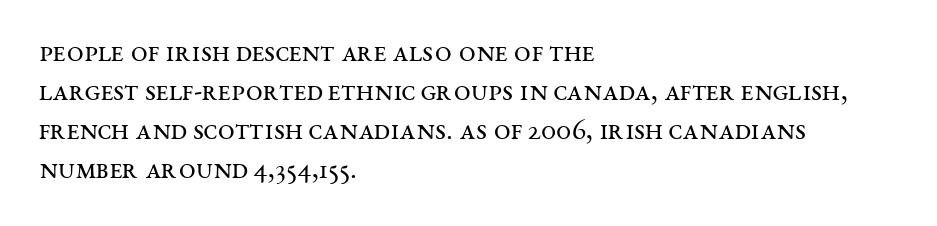
{"serif": "yes", "italic": "no", "bold": "no", "weight": "regular", "width": "wide", "stroke_contrast": "medium", "x_height": "large", "monospaced": "no", "underline": "no", "align": "left", "line_spacing": "normal", "line_spacing_ratio": 1.3, "letter_spacing": "normal", "letter_spacing_em": 0.0, "glyph_px": 30}
